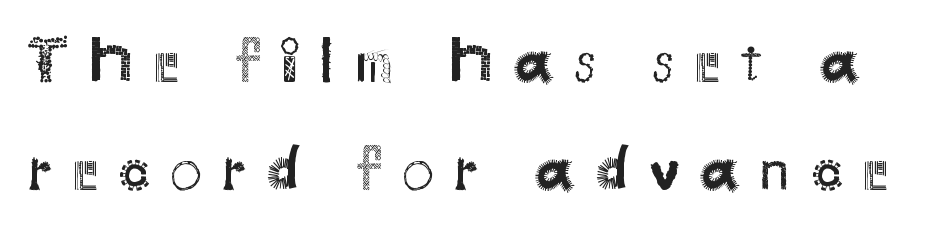
The image shows 64 px regular-weight sans-serif type, upright; set normal line spacing (1.69x), unusually wide letter spacing (+0.31 em), not underlined; medium stroke contrast and a small x-height.
